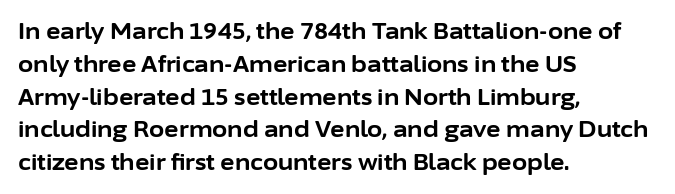
The image shows 22 px bold type, upright; set left-aligned, normal line spacing (1.49x), normal letter spacing, not underlined.
